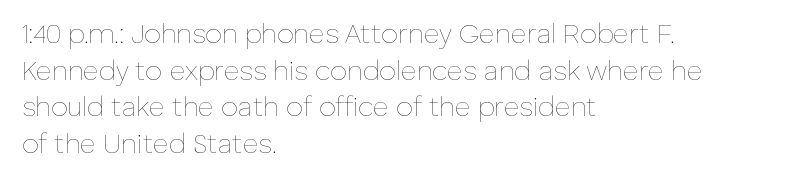
Reading down the block, your eye returns to a fixed left position each line. Do the letters lean? They stand straight. The strip under each line holds only bare page. Bold? No — there's no thickening of the strokes. Line spacing here is normal. Glyph-to-glyph distance matches everyday printed text.
